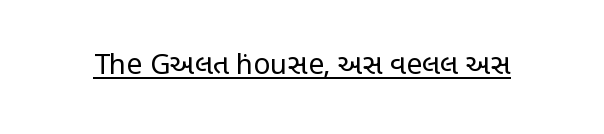
Q: Is the text bold? A: No.
Q: Is the text italic (slanted)? A: No, it is upright.
Q: Is the typeface a serif or a sans-serif typeface? A: Sans-serif.
Q: Is the text underlined? A: Yes.
Q: Is the spacing between letters normal or unusually wide? A: Normal.
Q: Width (condensed, normal, or wide)? A: Condensed.
Q: Stroke contrast? A: Low.
Q: x-height? A: Large.
Q: Monospaced? A: No.
